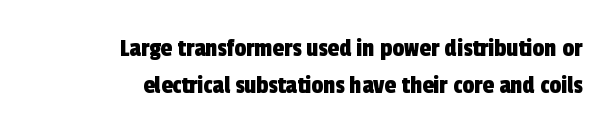
{"underline": "no", "align": "right", "line_spacing": "normal", "line_spacing_ratio": 1.44, "letter_spacing": "normal", "letter_spacing_em": 0.0, "glyph_px": 26}
